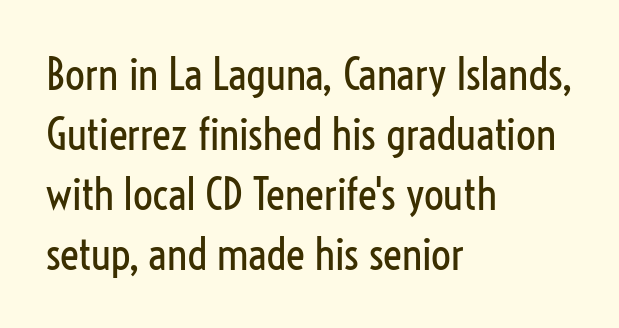
Ascenders rise straight up at ninety degrees. The glyphs are unaccompanied by any horizontal stroke below them. Students, note that the glyphs here touch the page at normal intervals. The passage shown is typeset with a sans-serif family.
